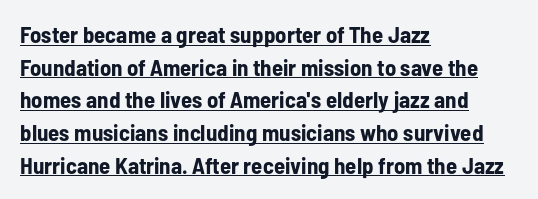
{"italic": "no", "bold": "yes", "underline": "yes", "align": "left", "line_spacing": "normal", "line_spacing_ratio": 1.42, "letter_spacing": "normal", "letter_spacing_em": 0.0, "glyph_px": 23}
